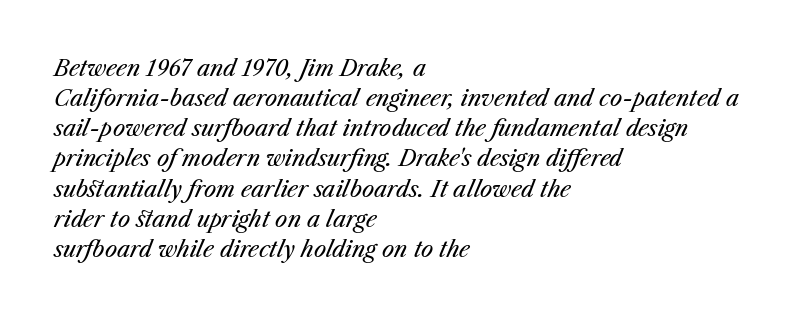
{"italic": "yes", "lean": "right", "slant_degrees": 23, "bold": "no", "underline": "no", "align": "left", "line_spacing": "normal", "line_spacing_ratio": 1.37, "letter_spacing": "normal", "letter_spacing_em": 0.0, "glyph_px": 22}
